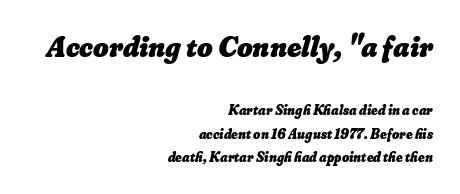
Successive baselines arrive at the customary interval. Spacing verdict: proportional, widths tailored to each character. The typesetting leans heavy: a genuine bold. Scale decreases going downward across the two blocks.
